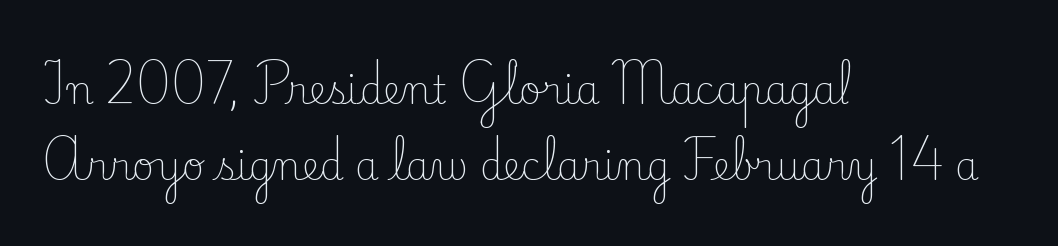
{"serif": "yes", "italic": "no", "bold": "no", "weight": "light", "width": "normal", "stroke_contrast": "low", "x_height": "small", "monospaced": "no", "underline": "no", "align": "left", "line_spacing": "loose", "line_spacing_ratio": 2.0, "letter_spacing": "normal", "letter_spacing_em": 0.0, "glyph_px": 38}
